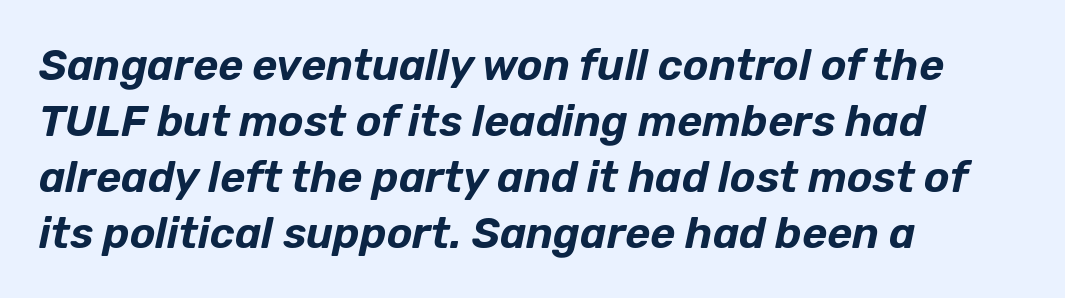
Q: Is the text italic (slanted)? A: Yes, it leans right by about 12 degrees.
Q: Is the text underlined? A: No.
Q: How is the paragraph aligned? A: Left-aligned.
Q: Is the spacing between letters normal or unusually wide? A: Normal.
Q: Is the spacing between lines tight, normal or loose? A: Normal.
Q: Width (condensed, normal, or wide)? A: Normal.
Q: Stroke contrast? A: Low.
Q: x-height? A: Medium.
Q: Monospaced? A: No.
